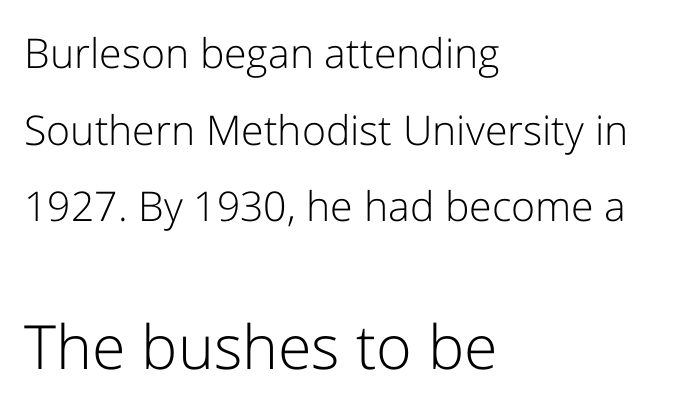
{"serif": "no", "italic": "no", "bold": "no", "weight": "light", "width": "normal", "stroke_contrast": "low", "x_height": "medium", "monospaced": "no", "underline": "no", "align": "left", "line_spacing_ratio": 1.87, "letter_spacing": "normal", "letter_spacing_em": 0.0, "larger_block": "second", "size_ratio": 1.49, "glyph_px": 61}
